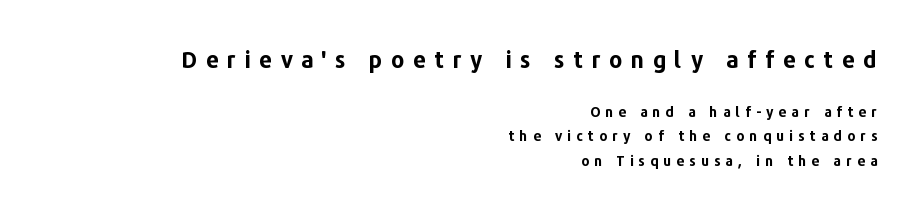
{"italic": "no", "bold": "yes", "underline": "no", "align": "right", "line_spacing_ratio": 1.73, "letter_spacing": "wide", "letter_spacing_em": 0.36, "larger_block": "first", "size_ratio": 1.64, "glyph_px": 23}
